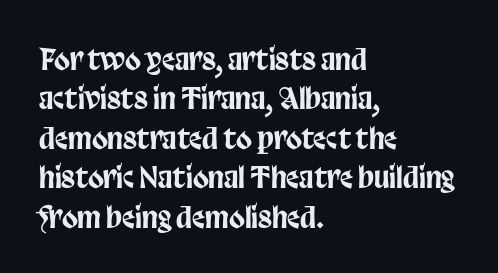
The image shows 29 px condensed sans-serif type, upright; set left-aligned, normal line spacing (1.36x), normal letter spacing, not underlined; low stroke contrast and a large x-height.
